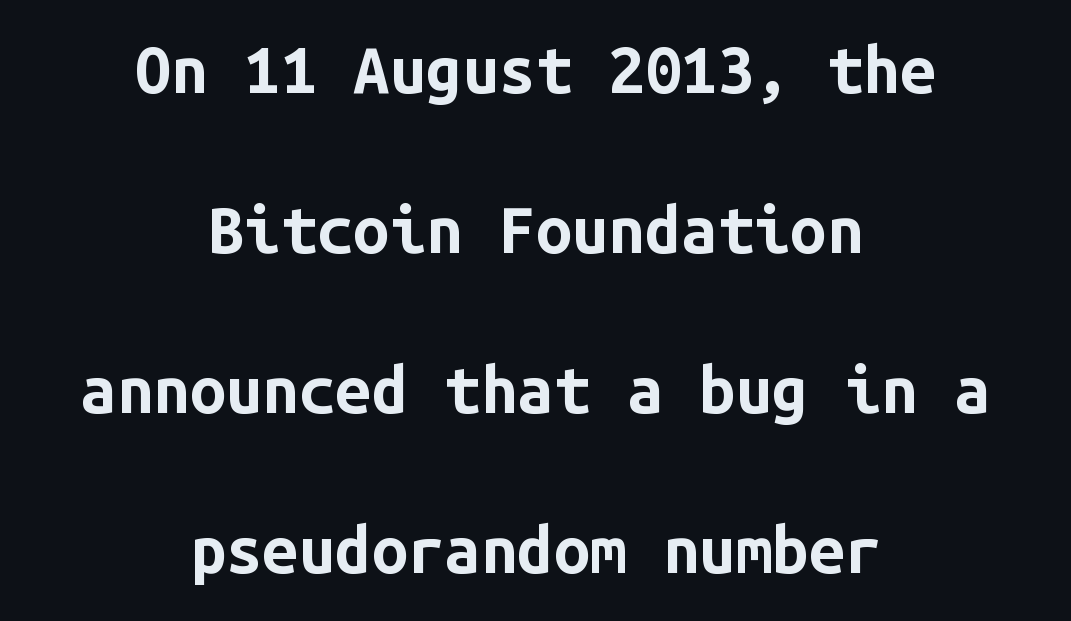
Q: Is the text bold? A: Yes.
Q: Is the text italic (slanted)? A: No, it is upright.
Q: Is the typeface a serif or a sans-serif typeface? A: Sans-serif.
Q: Is the text underlined? A: No.
Q: How is the paragraph aligned? A: Centered.
Q: Is the spacing between letters normal or unusually wide? A: Normal.
Q: Is the spacing between lines tight, normal or loose? A: Loose.
Q: Width (condensed, normal, or wide)? A: Normal.
Q: Stroke contrast? A: Low.
Q: x-height? A: Medium.
Q: Monospaced? A: Yes.
